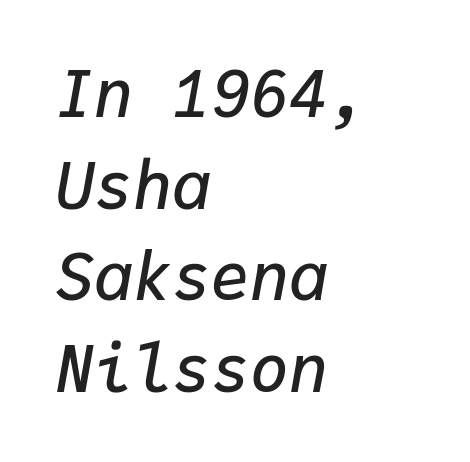
Strokes here are thickened, but only to semibold level. Does the copy run flush right? No — it runs flush left. The rendering applies a slant to the glyphs. A typesetter would call this leading conventional body-copy spacing. Tracking value appears to be zero — textbook default spacing.
